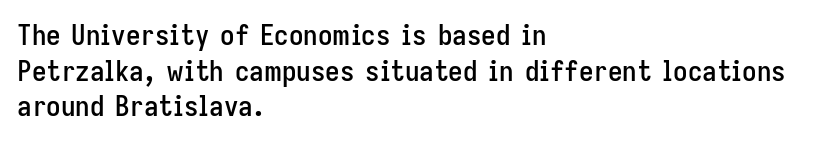
The passage shown is typeset with a sans-serif family. Observe the ordinary spacing: letters are neighbours, not strangers. Proportional: the letters do not fall into vertical columns. Italic: no, the glyphs are upright roman.
